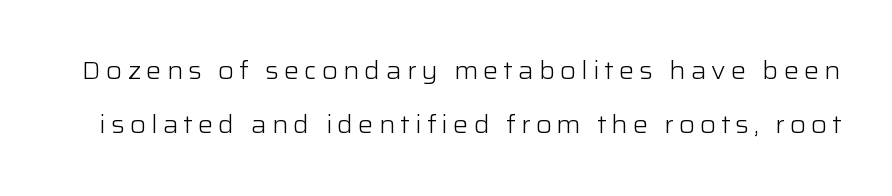
The strokes are not fattened; the text isn't bold. What's the leading like? Stretched, with rows far apart. The typography opts for an upright posture over an oblique one. No word sits above an underline. The letterforms stand isolated, each surrounded by extra space.
